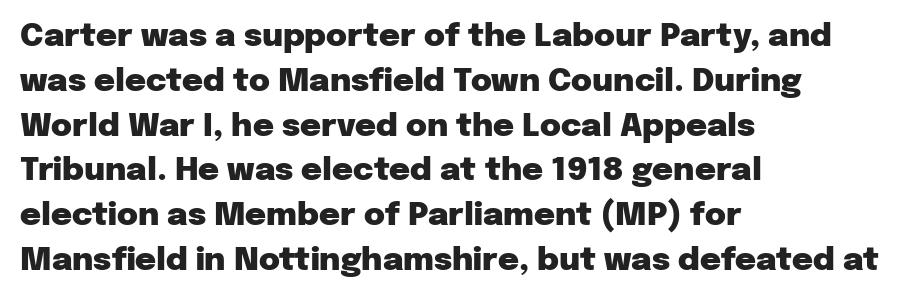
The image shows 32 px heavy sans-serif type, upright; set left-aligned, normal line spacing (1.4x), normal letter spacing, not underlined; low stroke contrast and a medium x-height.
